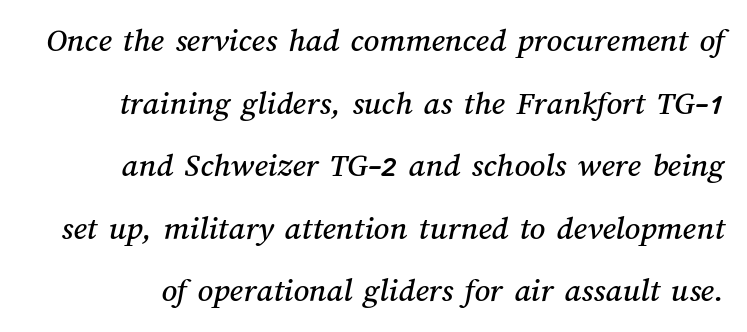
Each word holds together tightly as a unit, with standard inter-letter gaps. Descender tails drop into unmarked territory. Varying glyph widths throughout — classic text-font behaviour.
